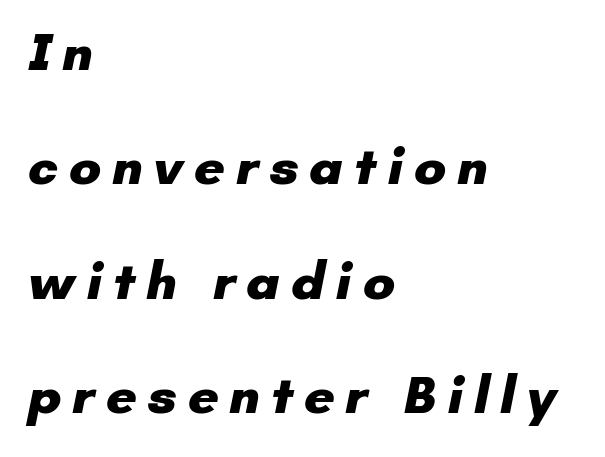
Q: Is the text bold? A: Yes.
Q: Is the typeface a serif or a sans-serif typeface? A: Sans-serif.
Q: Is the text underlined? A: No.
Q: How is the paragraph aligned? A: Left-aligned.
Q: Is the spacing between lines tight, normal or loose? A: Loose.
Q: Width (condensed, normal, or wide)? A: Normal.
Q: Stroke contrast? A: Low.
Q: x-height? A: Small.
Q: Monospaced? A: No.
